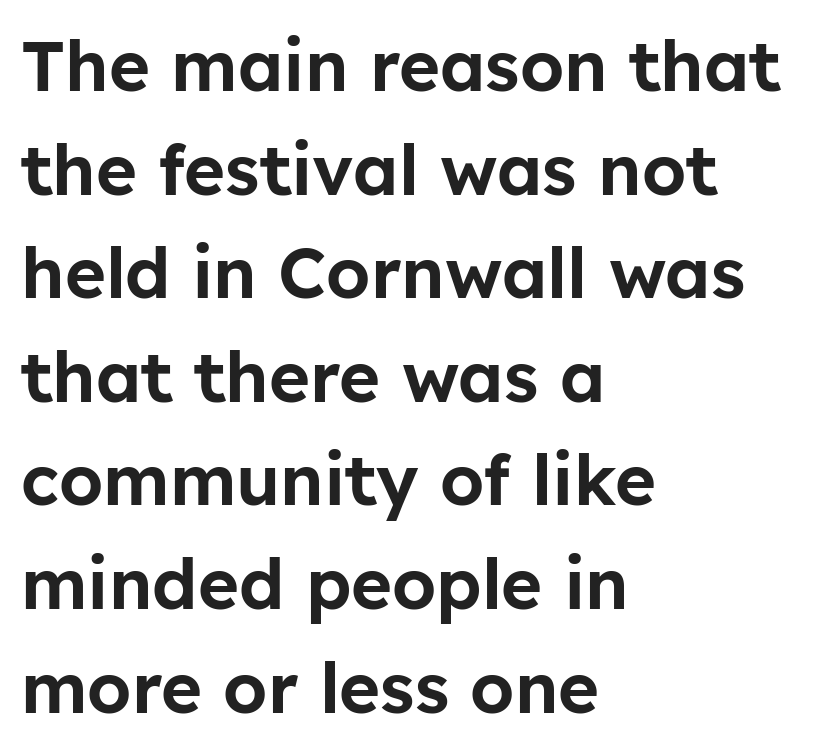
The image shows 70 px sans-serif type, upright; set left-aligned, normal line spacing (1.48x), normal letter spacing, not underlined; low stroke contrast and a medium x-height.
